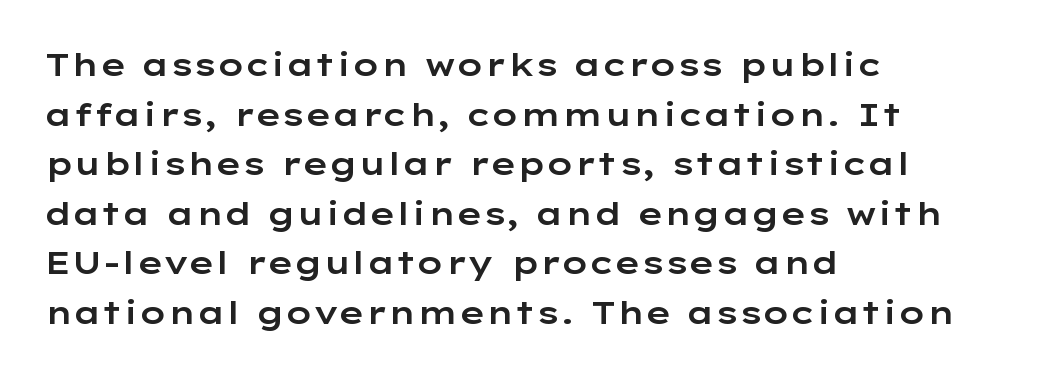
The image shows 32 px wide sans-serif type, upright; set left-aligned, normal line spacing (1.55x), normal letter spacing, not underlined; low stroke contrast and a medium x-height.
